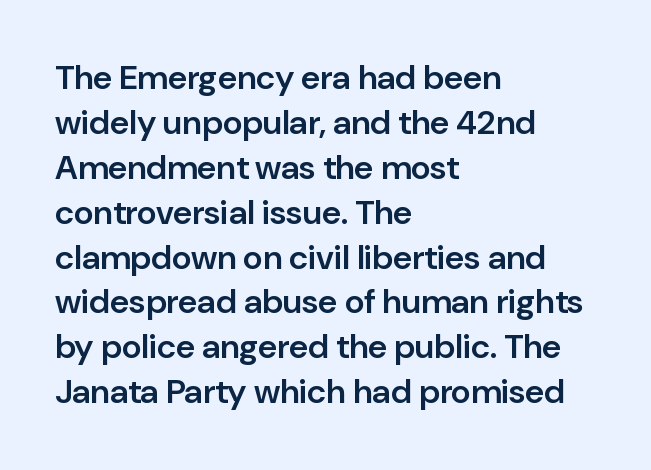
Typographically, this falls in the sans-serif category. No extra tracking has been applied to these lines. Posture: straight, roman, zero tilt. Lines of text with bare space underneath.
